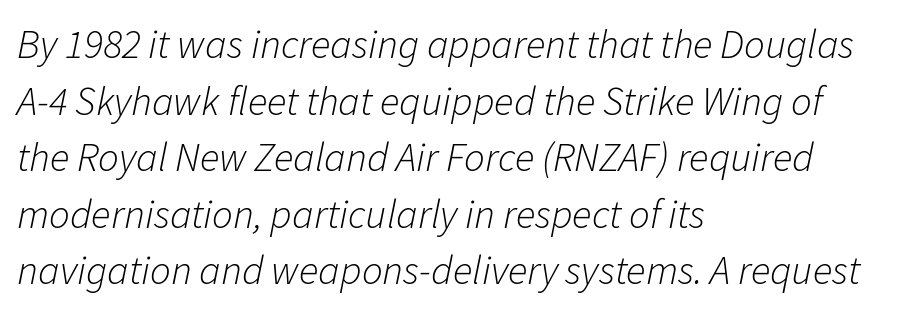
Q: Is the text bold? A: No.
Q: Is the text italic (slanted)? A: Yes, it leans right by about 11 degrees.
Q: Is the text underlined? A: No.
Q: How is the paragraph aligned? A: Left-aligned.
Q: Is the spacing between letters normal or unusually wide? A: Normal.
Q: Is the spacing between lines tight, normal or loose? A: Normal.
Q: Width (condensed, normal, or wide)? A: Normal.
Q: Stroke contrast? A: Low.
Q: x-height? A: Medium.
Q: Monospaced? A: No.
